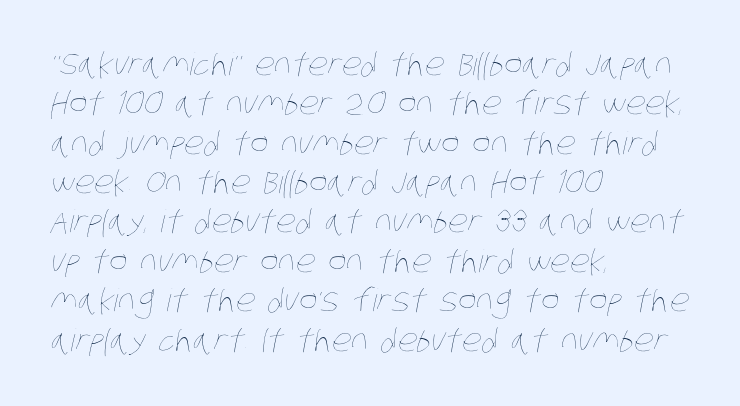
Summary of weight: not heavy and not bold. The line texture is even and compact thanks to regular tracking. Think of a printed novel: that variable character pitch is what you see here. Which margin do the lines hug? The left one — the right edge is uneven.
